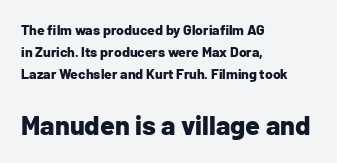
The rendering uses a bold face; every stroke is thick and dark. These two chunks differ in scale, with the bottom chunk taking the larger measure. Compared with typical body copy, the letter spacing here is the same. The letters stand straight up with perfectly vertical stems.
